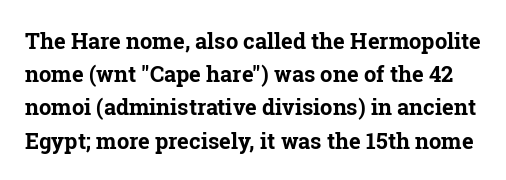
Q: Is the text bold? A: Yes.
Q: Is the text italic (slanted)? A: No, it is upright.
Q: Is the text underlined? A: No.
Q: Is the spacing between letters normal or unusually wide? A: Normal.
Q: Is the spacing between lines tight, normal or loose? A: Normal.
